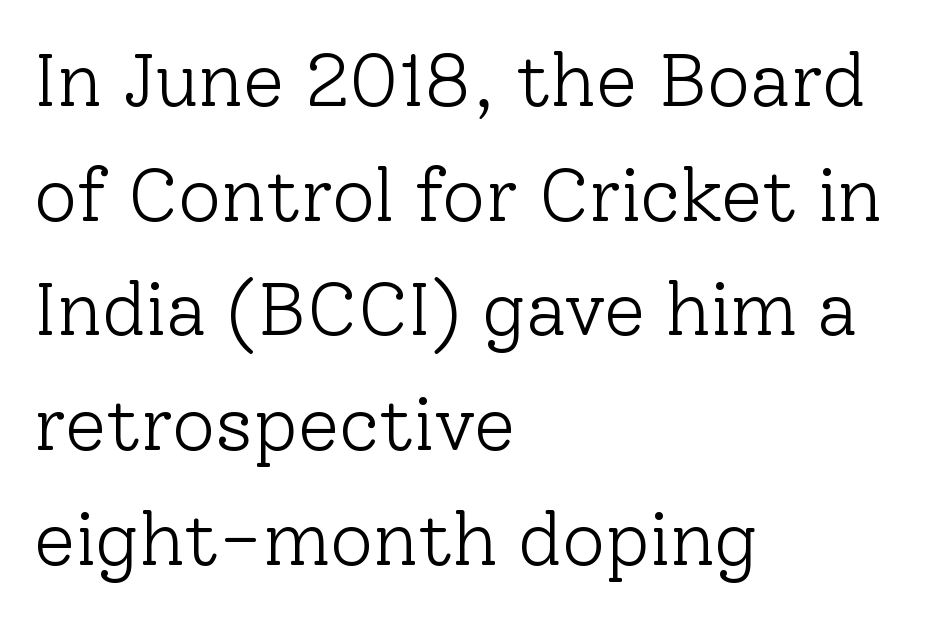
{"serif": "yes", "italic": "no", "bold": "no", "weight": "light", "width": "normal", "stroke_contrast": "low", "x_height": "medium", "monospaced": "no", "underline": "no", "align": "left", "line_spacing": "normal", "line_spacing_ratio": 1.53, "letter_spacing": "normal", "letter_spacing_em": 0.0, "glyph_px": 75}
